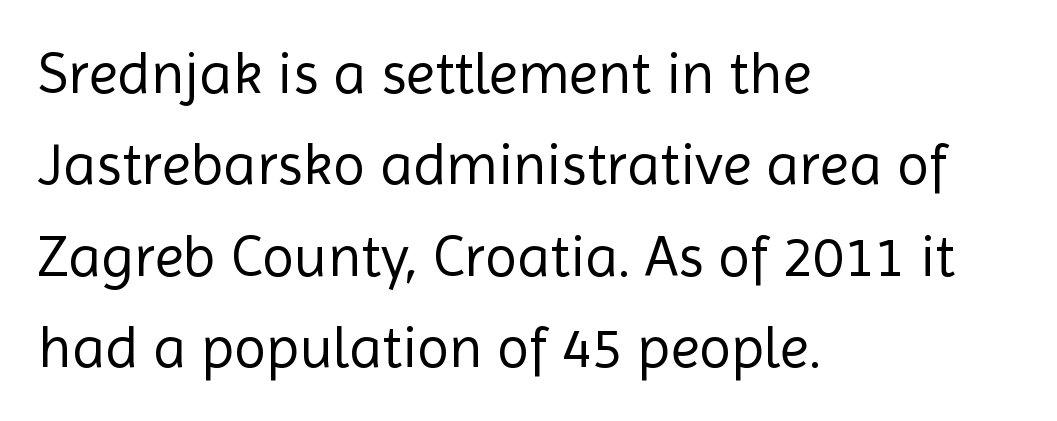
Note the varied advance widths — an 'i' is clearly narrower than an 'm'. Does the type have serifs? No, each stem ends abruptly. Whoever set this chose a conventional vertical rhythm. Each row of text sits above clean, open space.
